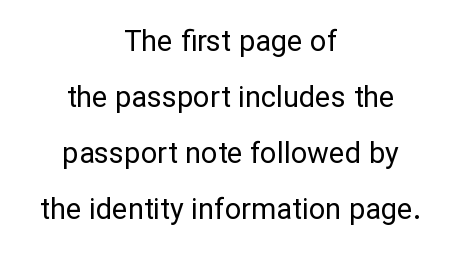
The image shows 29 px regular-weight sans-serif type, upright; set centered, loose line spacing (1.93x), normal letter spacing, not underlined; low stroke contrast and a medium x-height.
